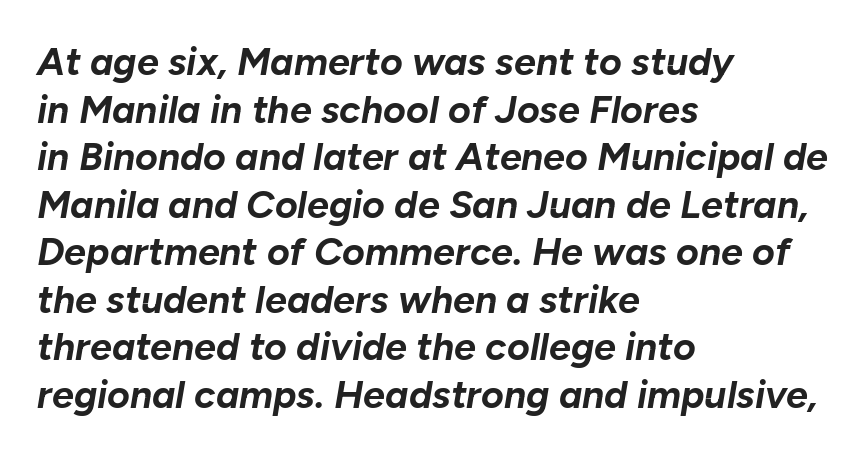
The image shows 39 px bold type, italic (leaning right); set left-aligned, line spacing 1.22x, normal letter spacing, not underlined; low stroke contrast and a medium x-height.
